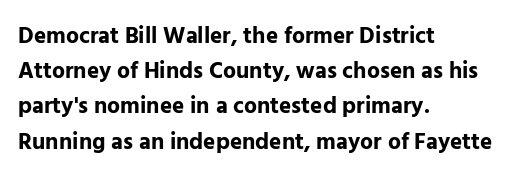
The image shows 23 px bold type, upright; set left-aligned, normal line spacing (1.53x), normal letter spacing, not underlined.
